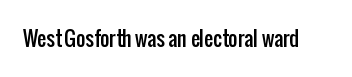
Q: Is the text italic (slanted)? A: No, it is upright.
Q: Is the text underlined? A: No.
Q: Is the spacing between letters normal or unusually wide? A: Normal.
